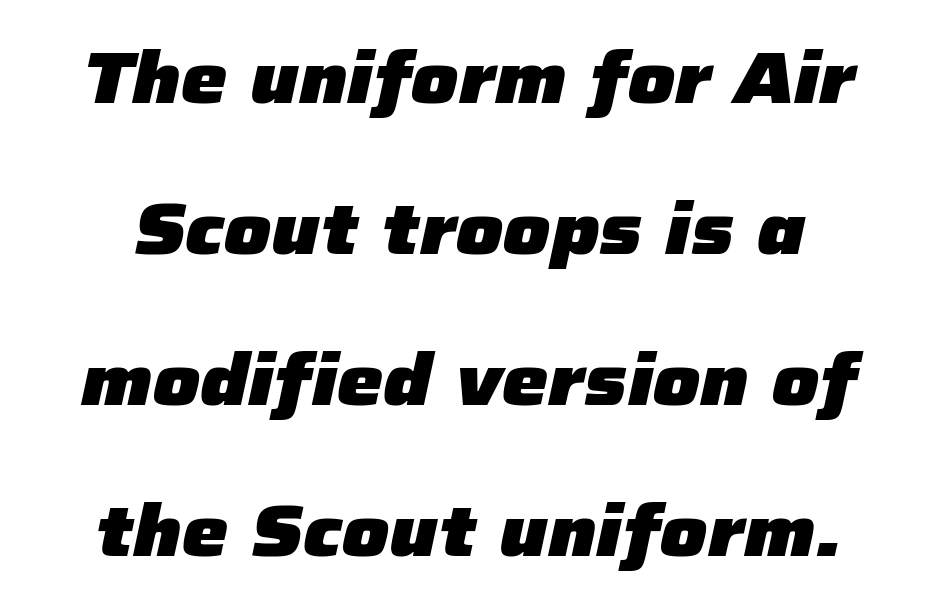
{"italic": "yes", "lean": "right", "slant_degrees": 12, "bold": "yes", "weight": "heavy", "width": "normal", "stroke_contrast": "low", "x_height": "medium", "monospaced": "no", "underline": "no", "align": "center", "line_spacing": "loose", "line_spacing_ratio": 2.07, "letter_spacing": "normal", "letter_spacing_em": 0.0, "glyph_px": 73}
